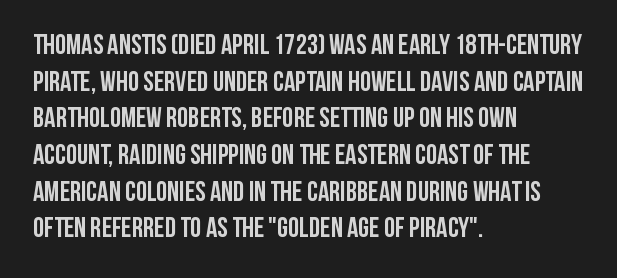
Notice how descenders clear the ascenders below comfortably — that's standard leading. Weight: bold. Beneath every word, the page is bare. Nope, not italic — everything's standing straight. You could not count columns in this text — the font is proportionally spaced. The characters display no serif detailing; their extremities are plain.
